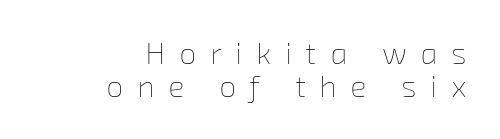
Q: Is the text bold? A: No.
Q: Is the text underlined? A: No.
Q: How is the paragraph aligned? A: Right-aligned.
Q: Is the spacing between letters normal or unusually wide? A: Unusually wide.
Q: Is the spacing between lines tight, normal or loose? A: Tight.
Q: Width (condensed, normal, or wide)? A: Normal.
Q: Stroke contrast? A: Low.
Q: x-height? A: Medium.
Q: Monospaced? A: No.
